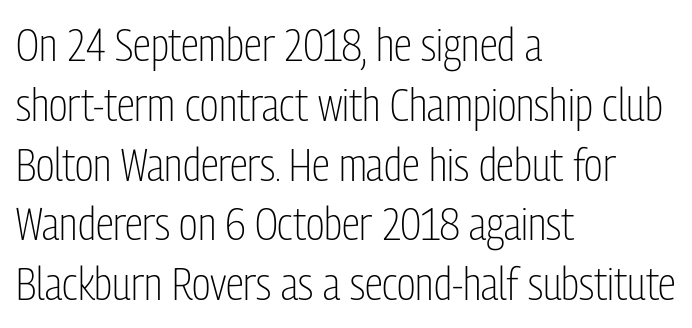
{"serif": "no", "italic": "no", "bold": "no", "weight": "light", "width": "condensed", "stroke_contrast": "low", "x_height": "medium", "monospaced": "no", "underline": "no", "align": "left", "line_spacing": "normal", "line_spacing_ratio": 1.3, "letter_spacing": "normal", "letter_spacing_em": 0.0, "glyph_px": 46}
